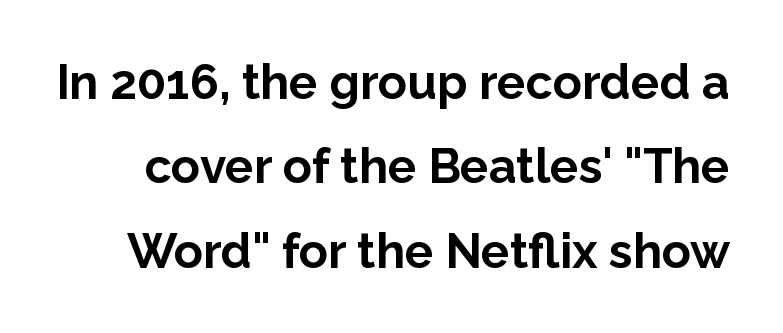
{"serif": "no", "italic": "no", "bold": "yes", "weight": "bold", "width": "normal", "stroke_contrast": "low", "x_height": "medium", "monospaced": "no", "underline": "no", "line_spacing_ratio": 1.76, "letter_spacing": "normal", "letter_spacing_em": 0.0, "glyph_px": 48}
